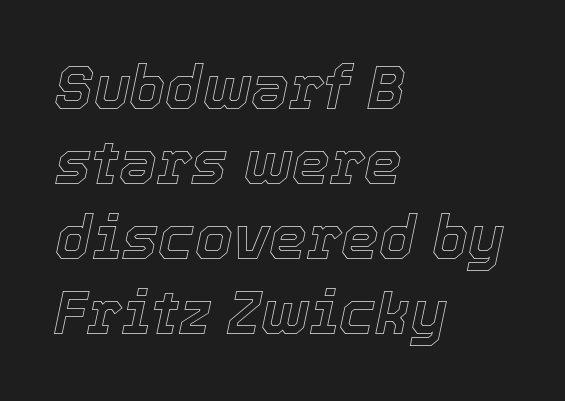
A bare baseline throughout the passage. Is the letter spacing exaggerated? No — it looks like the ordinary default. The designer left line spacing at the default. Which margin do the lines hug? The left one — the right edge is uneven.
